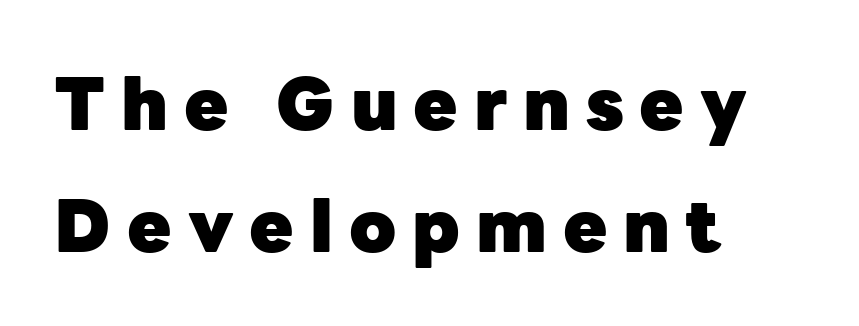
Q: Is the text bold? A: Yes.
Q: Is the text italic (slanted)? A: No, it is upright.
Q: Is the typeface a serif or a sans-serif typeface? A: Sans-serif.
Q: Is the text underlined? A: No.
Q: How is the paragraph aligned? A: Left-aligned.
Q: Is the spacing between letters normal or unusually wide? A: Unusually wide.
Q: Is the spacing between lines tight, normal or loose? A: Normal.
Q: Width (condensed, normal, or wide)? A: Normal.
Q: Stroke contrast? A: Low.
Q: x-height? A: Medium.
Q: Monospaced? A: No.
